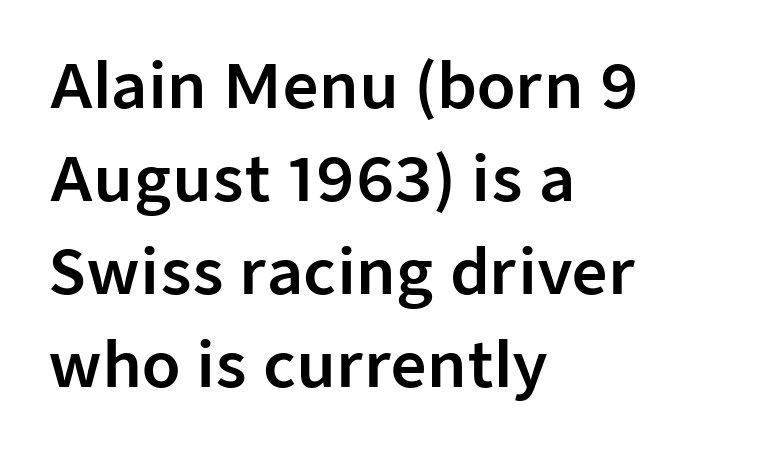
The image shows 62 px sans-serif type, upright; set left-aligned, normal line spacing (1.5x), normal letter spacing, not underlined; low stroke contrast and a medium x-height.
